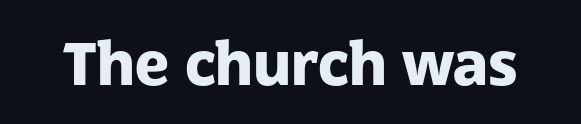
In terms of posture, this sample is upright. Typesetter's note: full bold, strokes at maximum text heaviness. Each word holds together tightly as a unit, with standard inter-letter gaps. The zone under the glyphs is completely vacant.
